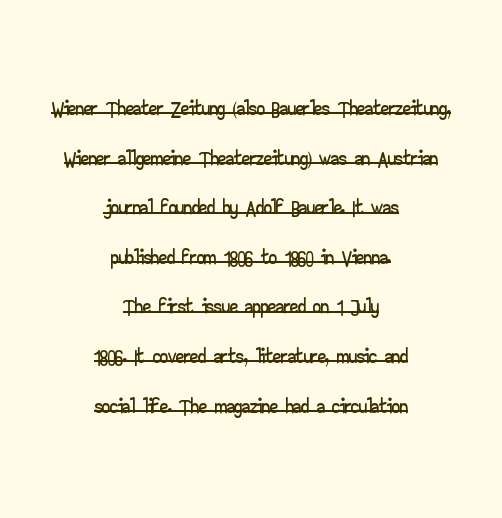
Varying glyph widths throughout — classic text-font behaviour. Typeset on center — no edge is straight. The lettering stays uniformly vertical, giving the passage a roman look. Horizontal bands of white between lines are of average thickness.
